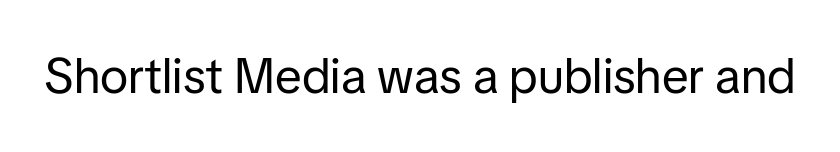
{"serif": "no", "italic": "no", "bold": "no", "weight": "regular", "width": "normal", "stroke_contrast": "low", "x_height": "medium", "monospaced": "no", "underline": "no", "letter_spacing": "normal", "letter_spacing_em": 0.0, "glyph_px": 49}
